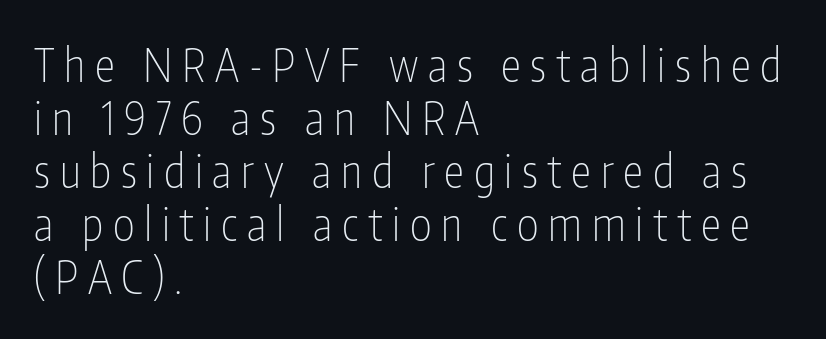
{"serif": "no", "italic": "no", "bold": "no", "weight": "thin", "width": "condensed", "stroke_contrast": "low", "x_height": "medium", "monospaced": "no", "underline": "no", "align": "left", "line_spacing": "tight", "line_spacing_ratio": 1.15, "letter_spacing": "wide", "letter_spacing_em": 0.21, "glyph_px": 46}
